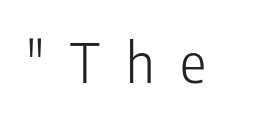
The image shows 55 px light, condensed sans-serif type, upright; set unusually wide letter spacing (+0.47 em), not underlined; low stroke contrast and a medium x-height.
